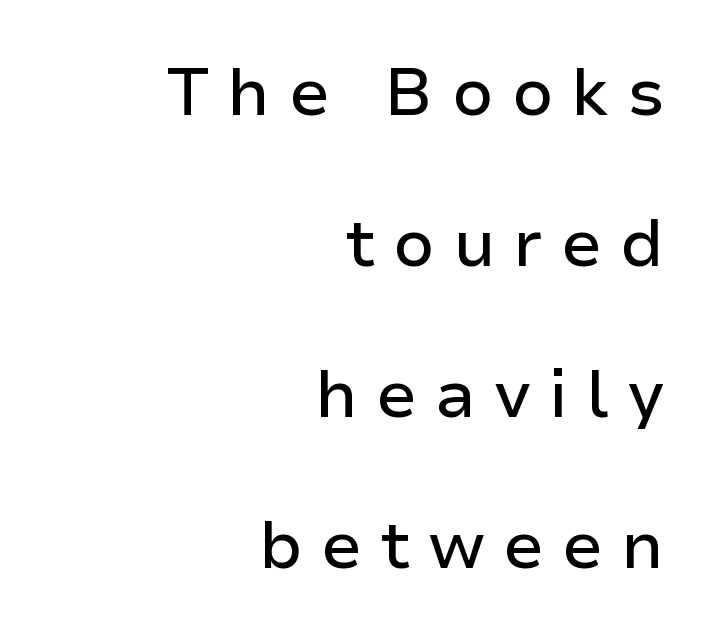
{"serif": "no", "italic": "no", "width": "normal", "stroke_contrast": "low", "x_height": "medium", "monospaced": "no", "underline": "no", "align": "right", "line_spacing": "loose", "line_spacing_ratio": 2.29, "letter_spacing": "wide", "letter_spacing_em": 0.27, "glyph_px": 66}
